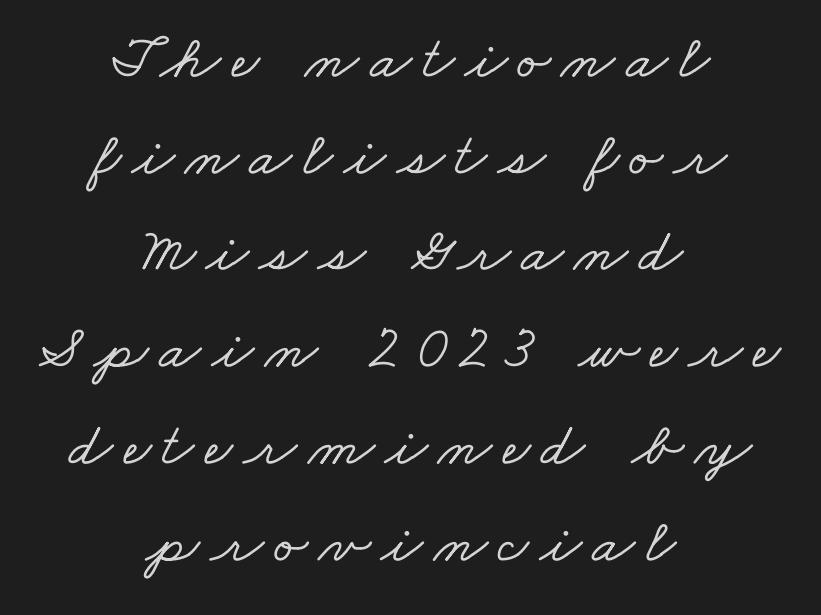
Each line is balanced around a shared central axis. Character widths vary here, with narrow letters taking less room than wide ones. Regarding leading, the lines here are spaced in the standard way. Are there feet on the stems? There are — it's a serif. The space directly below the letters is spotless.
